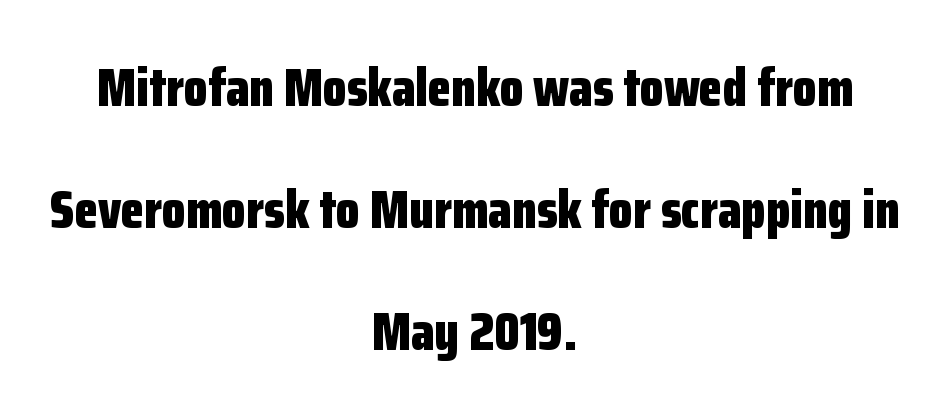
{"serif": "no", "italic": "no", "bold": "yes", "weight": "bold", "width": "condensed", "stroke_contrast": "low", "x_height": "medium", "monospaced": "no", "underline": "no", "align": "center", "line_spacing": "loose", "line_spacing_ratio": 2.26, "letter_spacing": "normal", "letter_spacing_em": 0.0, "glyph_px": 54}
